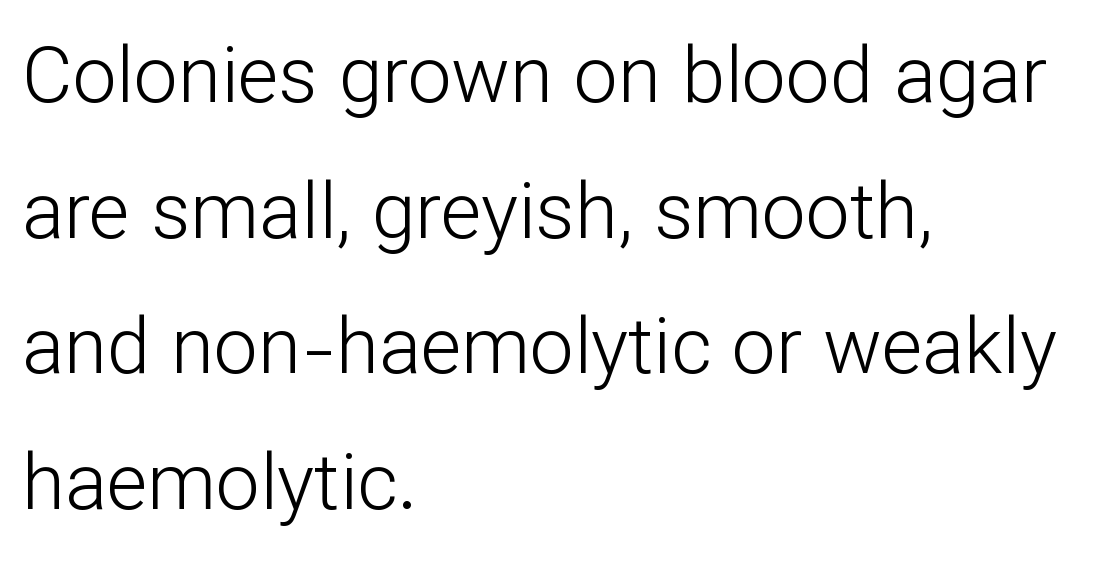
The image shows 78 px light sans-serif type, upright; set left-aligned, line spacing 1.74x, normal letter spacing, not underlined; low stroke contrast and a medium x-height.
